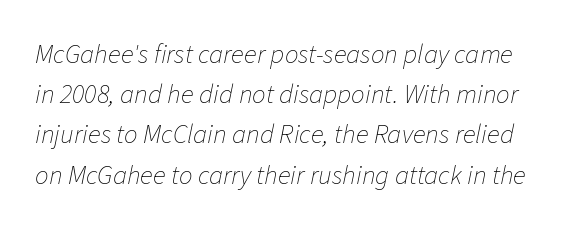
The image shows 27 px text type, italic (leaning right); set normal line spacing (1.49x), normal letter spacing, not underlined.
